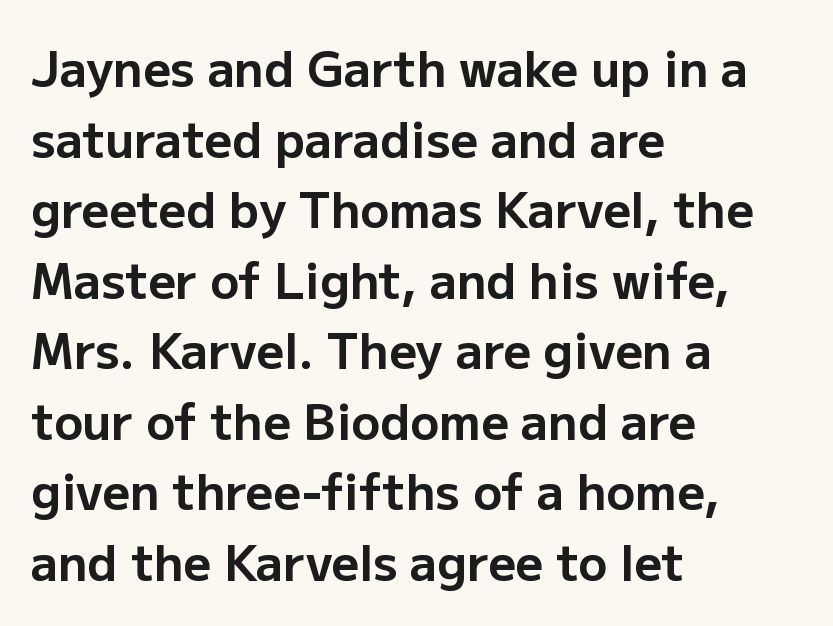
{"serif": "no", "italic": "no", "bold": "yes", "weight": "bold", "width": "normal", "stroke_contrast": "low", "x_height": "medium", "monospaced": "no", "underline": "no", "align": "left", "line_spacing": "normal", "line_spacing_ratio": 1.47, "letter_spacing": "normal", "letter_spacing_em": 0.0, "glyph_px": 48}
